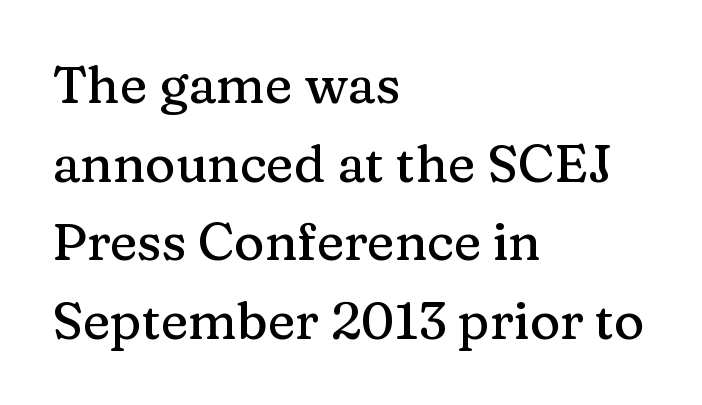
Q: Is the text italic (slanted)? A: No, it is upright.
Q: Is the typeface a serif or a sans-serif typeface? A: Serif.
Q: Is the text underlined? A: No.
Q: How is the paragraph aligned? A: Left-aligned.
Q: Is the spacing between letters normal or unusually wide? A: Normal.
Q: Is the spacing between lines tight, normal or loose? A: Normal.
Q: Width (condensed, normal, or wide)? A: Normal.
Q: Stroke contrast? A: Medium.
Q: x-height? A: Medium.
Q: Monospaced? A: No.
